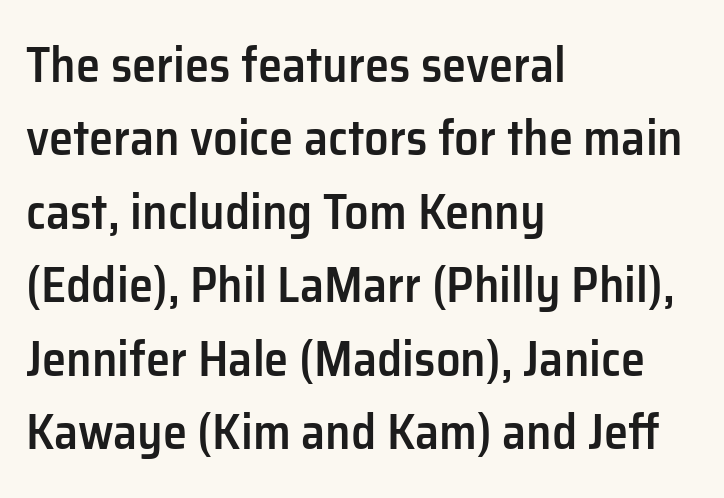
The image shows 49 px semibold sans-serif type, upright; set left-aligned, normal line spacing (1.5x), normal letter spacing, not underlined; low stroke contrast and a medium x-height.
